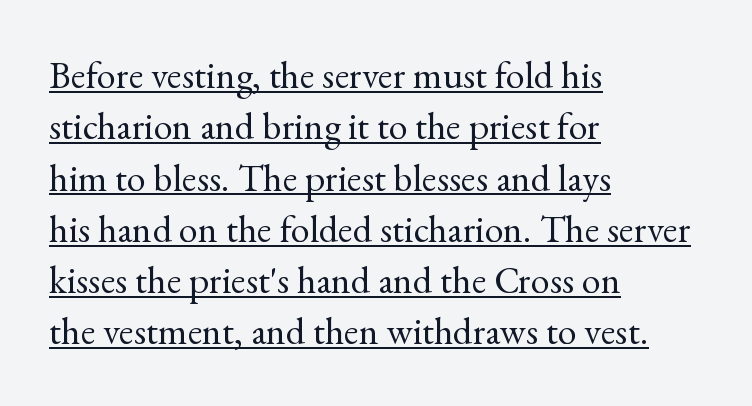
Q: Is the text bold? A: No.
Q: Is the text italic (slanted)? A: No, it is upright.
Q: Is the typeface a serif or a sans-serif typeface? A: Serif.
Q: Is the text underlined? A: Yes.
Q: How is the paragraph aligned? A: Left-aligned.
Q: Is the spacing between letters normal or unusually wide? A: Normal.
Q: Is the spacing between lines tight, normal or loose? A: Normal.
Q: Width (condensed, normal, or wide)? A: Normal.
Q: x-height? A: Small.
Q: Monospaced? A: No.
